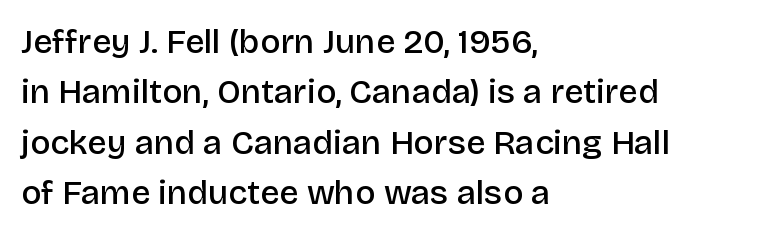
The image shows 34 px semibold sans-serif type, upright; set left-aligned, normal line spacing (1.48x), normal letter spacing, not underlined; low stroke contrast and a large x-height.
